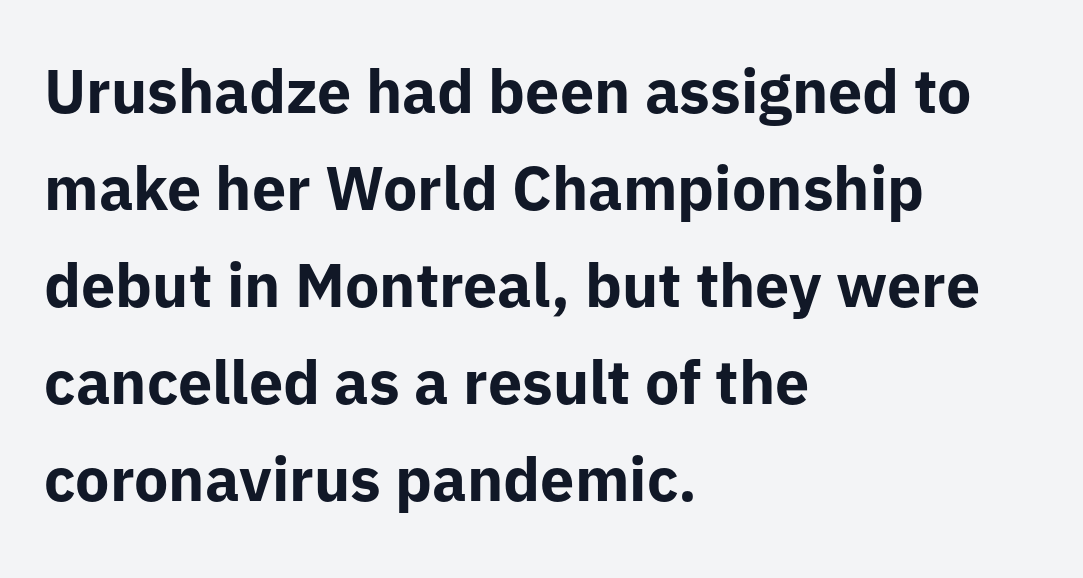
{"serif": "no", "italic": "no", "bold": "yes", "weight": "bold", "width": "normal", "stroke_contrast": "low", "x_height": "medium", "monospaced": "no", "underline": "no", "align": "left", "line_spacing": "normal", "line_spacing_ratio": 1.59, "letter_spacing": "normal", "letter_spacing_em": 0.0, "glyph_px": 61}
